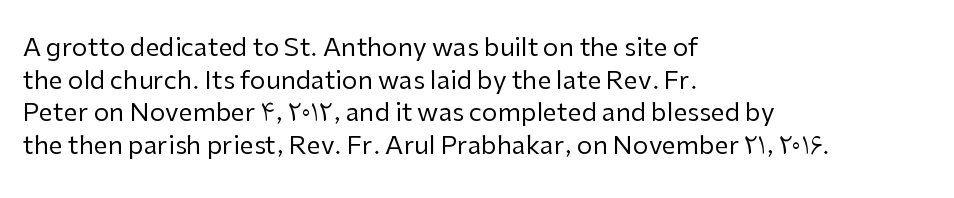
{"italic": "no", "bold": "no", "underline": "no", "align": "left", "line_spacing": "normal", "line_spacing_ratio": 1.31, "letter_spacing": "normal", "letter_spacing_em": 0.0, "glyph_px": 25}
